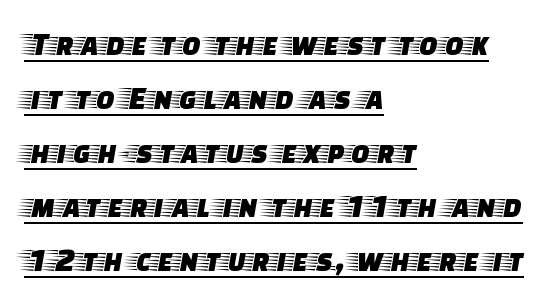
Q: Is the text italic (slanted)? A: Yes.
Q: Is the typeface a serif or a sans-serif typeface? A: Serif.
Q: Is the text underlined? A: Yes.
Q: How is the paragraph aligned? A: Left-aligned.
Q: Is the spacing between letters normal or unusually wide? A: Normal.
Q: Is the spacing between lines tight, normal or loose? A: Normal.
Q: Width (condensed, normal, or wide)? A: Wide.
Q: Stroke contrast? A: Low.
Q: x-height? A: Large.
Q: Monospaced? A: No.
